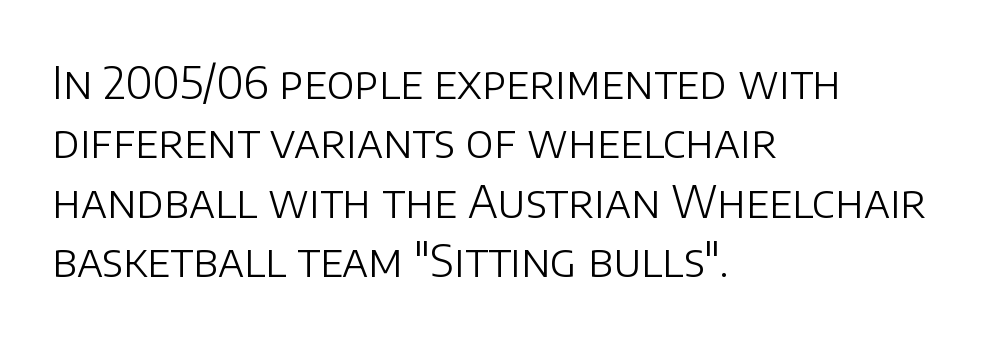
{"serif": "no", "italic": "no", "bold": "no", "weight": "light", "width": "normal", "stroke_contrast": "low", "x_height": "large", "monospaced": "no", "underline": "no", "align": "left", "line_spacing": "normal", "line_spacing_ratio": 1.32, "letter_spacing": "normal", "letter_spacing_em": 0.0, "glyph_px": 45}
